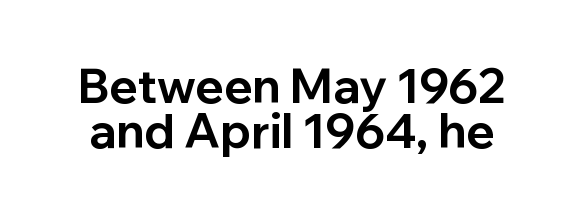
Q: Is the text bold? A: Yes.
Q: Is the text italic (slanted)? A: No, it is upright.
Q: Is the typeface a serif or a sans-serif typeface? A: Sans-serif.
Q: Is the text underlined? A: No.
Q: Is the spacing between letters normal or unusually wide? A: Normal.
Q: Is the spacing between lines tight, normal or loose? A: Tight.
Q: Width (condensed, normal, or wide)? A: Normal.
Q: Stroke contrast? A: Low.
Q: x-height? A: Medium.
Q: Monospaced? A: No.
